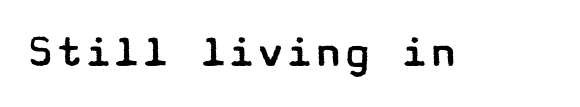
Q: Is the text bold? A: No.
Q: Is the text italic (slanted)? A: No, it is upright.
Q: Is the typeface a serif or a sans-serif typeface? A: Sans-serif.
Q: Is the text underlined? A: No.
Q: Is the spacing between letters normal or unusually wide? A: Normal.
Q: Width (condensed, normal, or wide)? A: Wide.
Q: Stroke contrast? A: Low.
Q: x-height? A: Medium.
